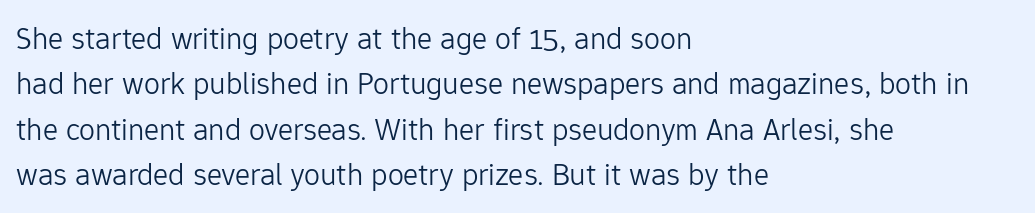
Q: Is the text bold? A: No.
Q: Is the text italic (slanted)? A: No, it is upright.
Q: Is the typeface a serif or a sans-serif typeface? A: Sans-serif.
Q: Is the text underlined? A: No.
Q: How is the paragraph aligned? A: Left-aligned.
Q: Is the spacing between letters normal or unusually wide? A: Normal.
Q: Is the spacing between lines tight, normal or loose? A: Normal.
Q: Width (condensed, normal, or wide)? A: Normal.
Q: Stroke contrast? A: Low.
Q: x-height? A: Medium.
Q: Monospaced? A: No.
